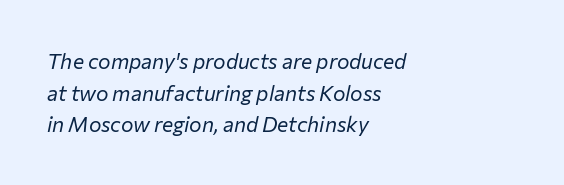
The image shows 21 px text type, italic (leaning right); set left-aligned, normal line spacing (1.51x), normal letter spacing, not underlined.
